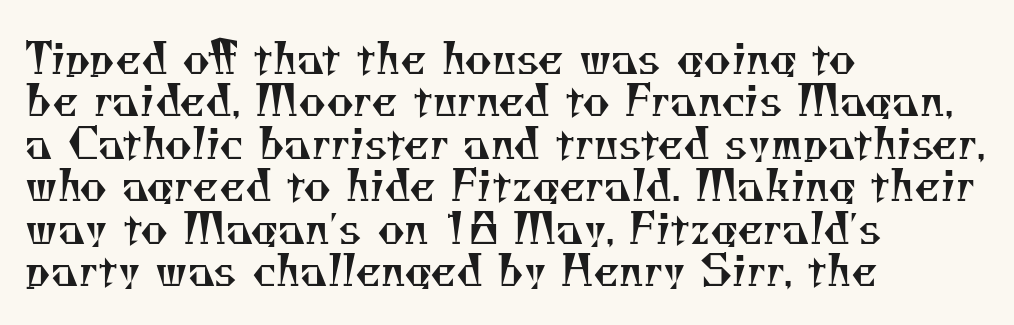
The image shows 42 px regular-weight serif type; set left-aligned, tight line spacing (1.01x), normal letter spacing, not underlined; medium stroke contrast and a small x-height.
